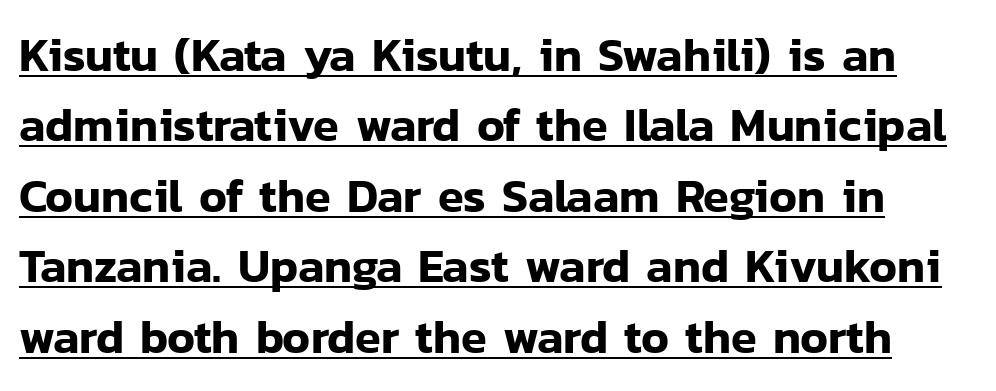
Look at the tracking — it's just the regular setting, nothing added. The rendering shows plain stroke endings on the letterforms — a sans-serif design. Characters remain perfectly vertical along every line. Character widths vary here, with narrow letters taking less room than wide ones.
